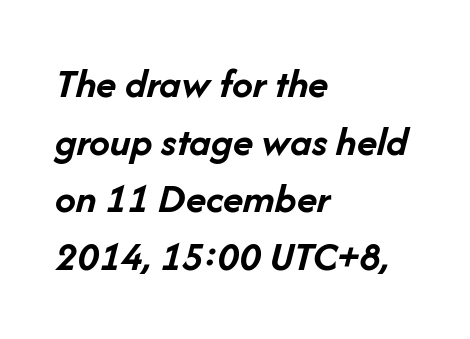
The image shows 42 px semibold type, italic (leaning right); set left-aligned, normal line spacing (1.37x), normal letter spacing, not underlined; low stroke contrast and a medium x-height.
